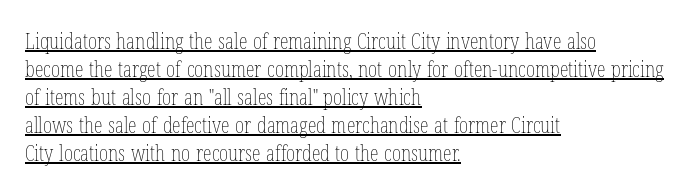
Leading: standard. This sample is left-justified, so line endings fall wherever the words run out. In terms of letterspacing, this is plain default setting. Somebody hit Ctrl+U on this one — the words are underlined. Italic? Not at all — the glyphs are vertical. Heft: none added — not bold.
